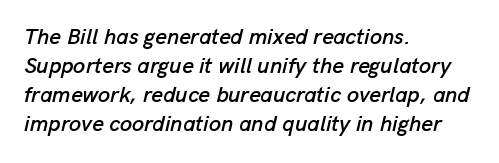
The image shows 22 px text type, italic (leaning right); set left-aligned, normal line spacing (1.32x), normal letter spacing, not underlined.
